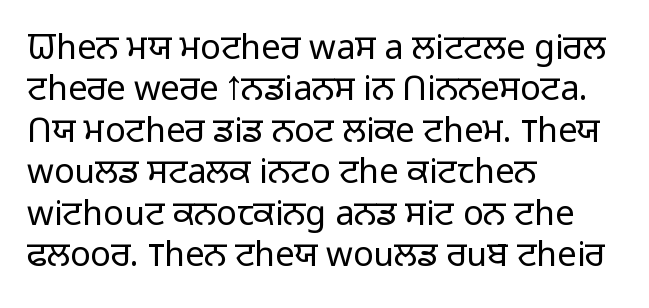
Notice how the passage keeps a crisp vertical edge on the left only. Inter-character spacing is left at the font's built-in metrics. Think of a printed novel: that variable character pitch is what you see here. Letters have the restrained weight of plain body copy at most. The rendering shows plain stroke endings on the letterforms — a sans-serif design. A typesetter would mark this as roman, not italic.
